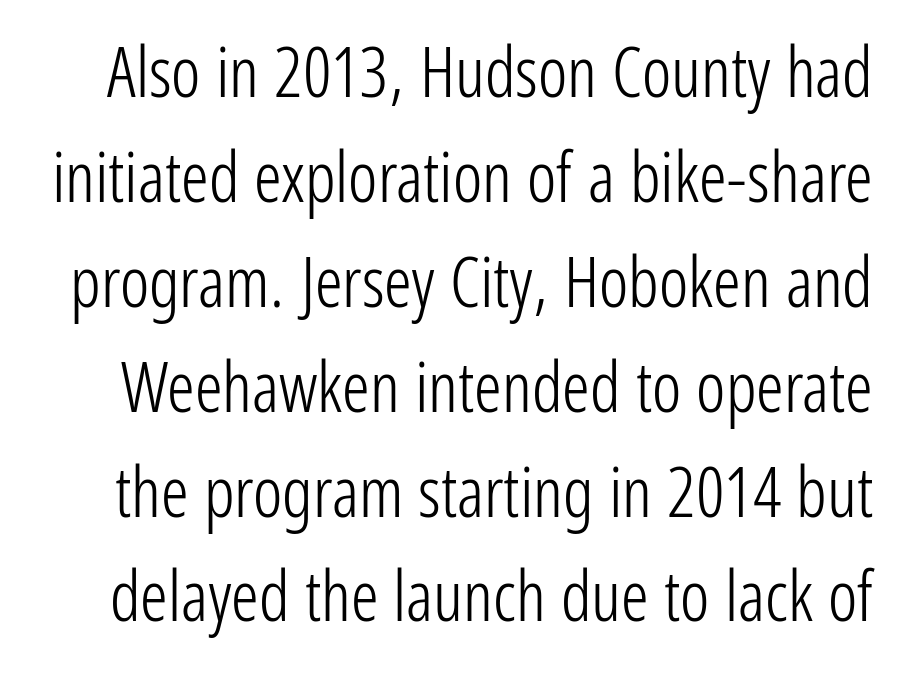
{"serif": "no", "italic": "no", "bold": "no", "weight": "light", "width": "condensed", "stroke_contrast": "low", "x_height": "medium", "monospaced": "no", "underline": "no", "line_spacing": "normal", "line_spacing_ratio": 1.52, "letter_spacing": "normal", "letter_spacing_em": 0.0, "glyph_px": 69}
